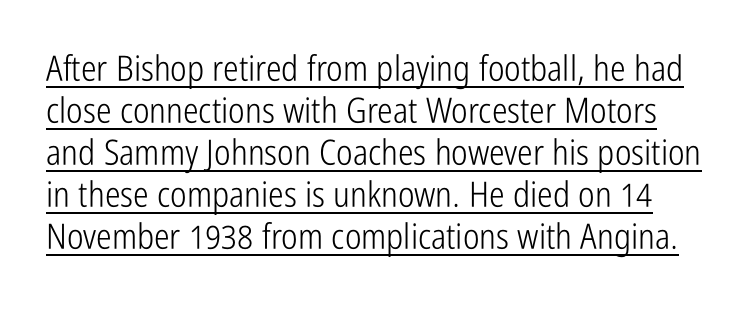
Students, note that the glyphs here touch the page at normal intervals. Is there an underline? Yes — a line sits under the letters. Vertical stems look standard width or narrower in stroke. No feet cap the strokes, marking this as sans-serif type.
